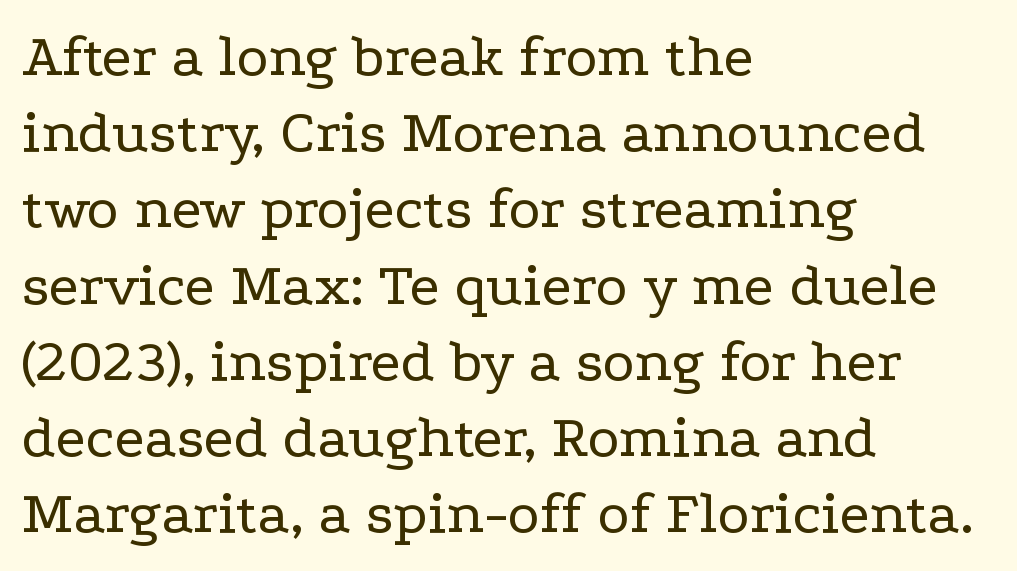
Q: Is the text bold? A: No.
Q: Is the text italic (slanted)? A: No, it is upright.
Q: Is the typeface a serif or a sans-serif typeface? A: Serif.
Q: Is the text underlined? A: No.
Q: How is the paragraph aligned? A: Left-aligned.
Q: Is the spacing between letters normal or unusually wide? A: Normal.
Q: Is the spacing between lines tight, normal or loose? A: Normal.
Q: Width (condensed, normal, or wide)? A: Wide.
Q: Stroke contrast? A: Low.
Q: x-height? A: Medium.
Q: Monospaced? A: No.
